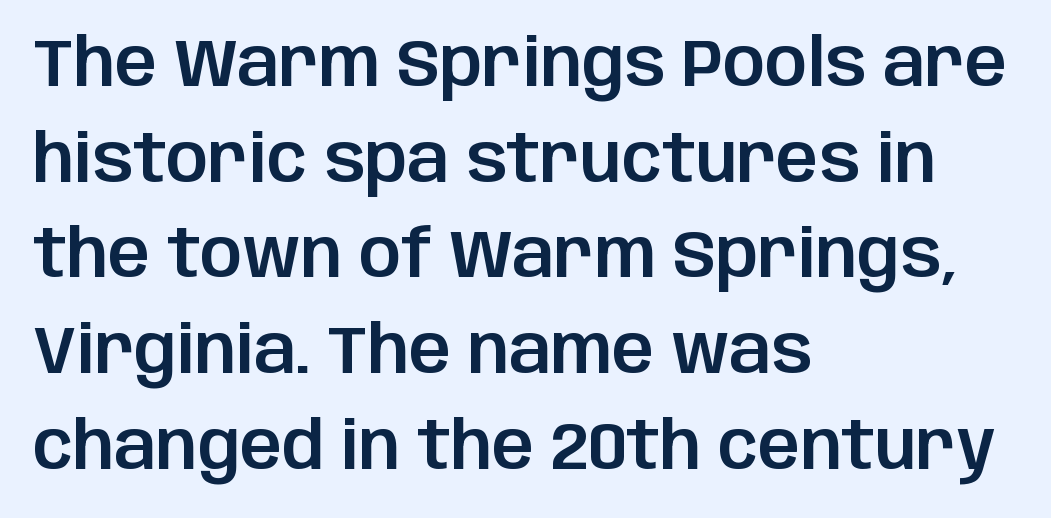
The image shows 66 px sans-serif type, upright; set left-aligned, normal line spacing (1.45x), normal letter spacing, not underlined; low stroke contrast and a large x-height.
